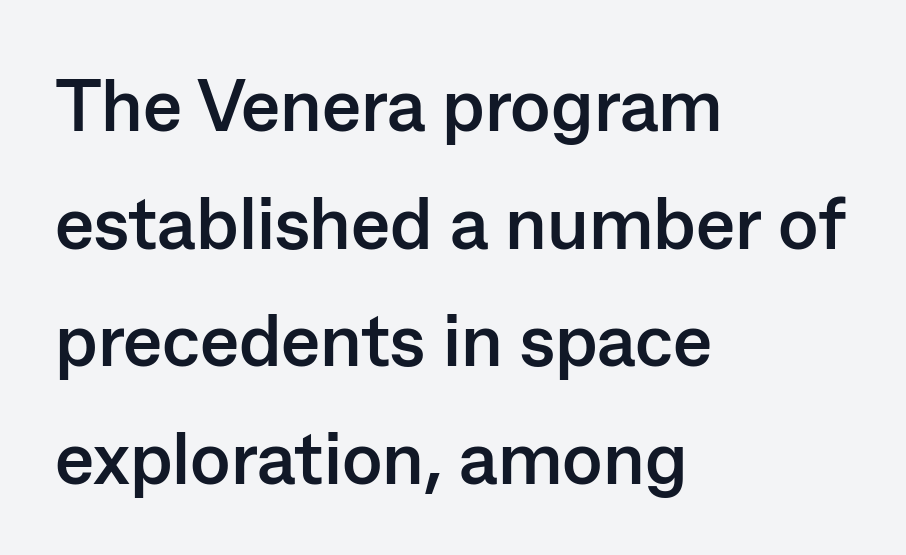
Q: Is the text bold? A: Yes.
Q: Is the text italic (slanted)? A: No, it is upright.
Q: Is the typeface a serif or a sans-serif typeface? A: Sans-serif.
Q: Is the text underlined? A: No.
Q: How is the paragraph aligned? A: Left-aligned.
Q: Is the spacing between letters normal or unusually wide? A: Normal.
Q: Is the spacing between lines tight, normal or loose? A: Normal.
Q: Width (condensed, normal, or wide)? A: Normal.
Q: Stroke contrast? A: Low.
Q: x-height? A: Medium.
Q: Monospaced? A: No.
